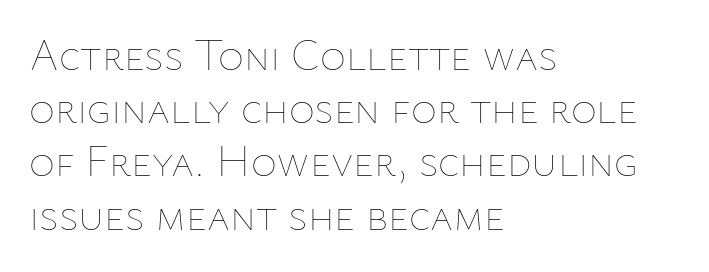
The letters look calm and open, with moderate or lighter stems. Leftover space on each line is placed entirely after the last word. Type without underlining. Inter-character spacing is left at the font's built-in metrics. The type sits square on the baseline with zero lean. The letters advance in unequal steps, a hallmark of proportional type.
